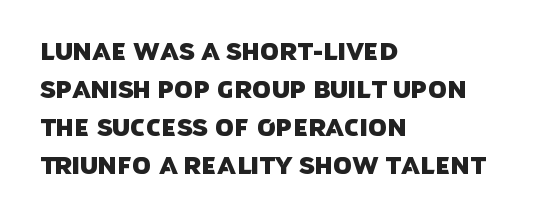
{"underline": "no", "align": "left", "line_spacing": "normal", "line_spacing_ratio": 1.59, "letter_spacing": "normal", "letter_spacing_em": 0.0, "glyph_px": 24}
